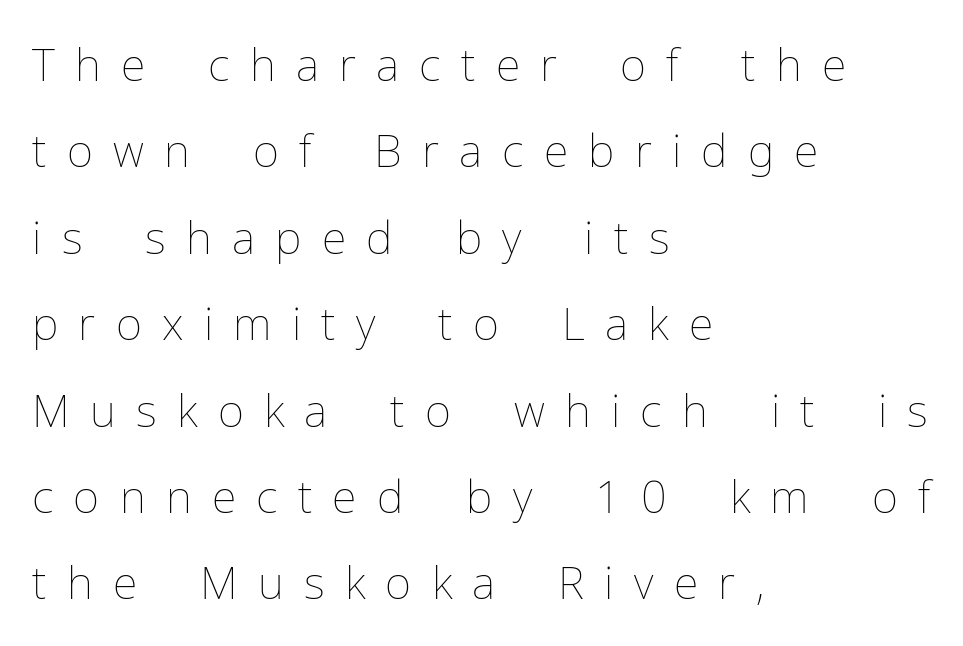
Q: Is the text bold? A: No.
Q: Is the text italic (slanted)? A: No, it is upright.
Q: Is the text underlined? A: No.
Q: How is the paragraph aligned? A: Left-aligned.
Q: Is the spacing between letters normal or unusually wide? A: Unusually wide.
Q: Is the spacing between lines tight, normal or loose? A: Loose.
Q: Width (condensed, normal, or wide)? A: Normal.
Q: Stroke contrast? A: Low.
Q: x-height? A: Medium.
Q: Monospaced? A: No.
